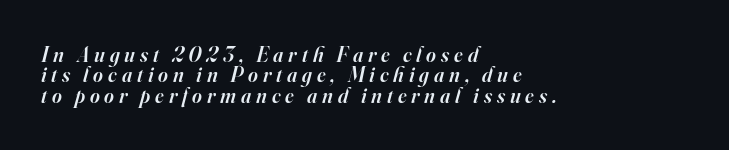
Descender tails drop into unmarked territory. A student would call this left alignment; a typographer would say flush left, rag right. Substantial extra tracking has been applied to these lines. Tightly led — the rows are bunched. Tall strokes in this sample are angled rather than plumb. This is the in-between weight designers call semibold or demi.
